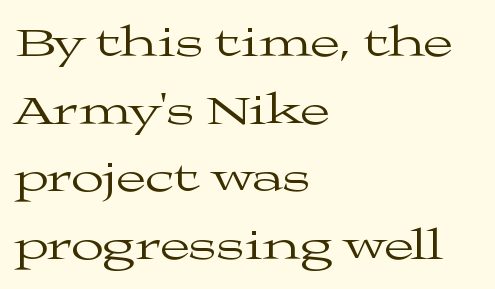
{"serif": "yes", "italic": "no", "bold": "no", "weight": "regular", "width": "wide", "stroke_contrast": "medium", "x_height": "medium", "monospaced": "no", "underline": "no", "align": "left", "line_spacing": "normal", "line_spacing_ratio": 1.57, "letter_spacing": "normal", "letter_spacing_em": 0.0, "glyph_px": 43}
